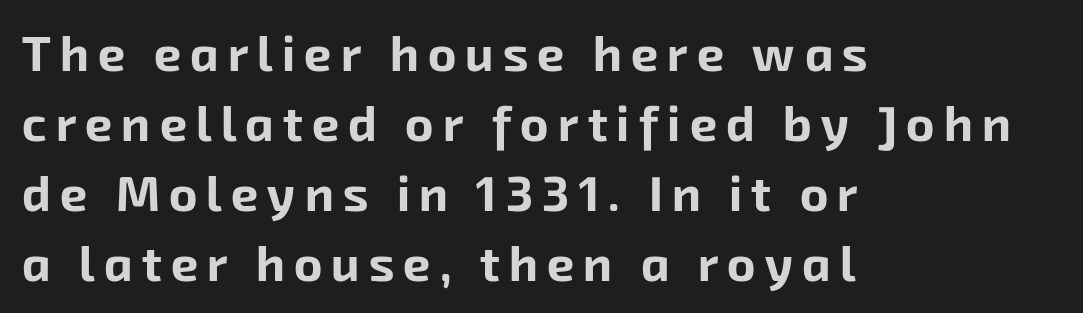
{"serif": "no", "bold": "yes", "weight": "bold", "width": "normal", "stroke_contrast": "low", "x_height": "medium", "monospaced": "no", "underline": "no", "align": "left", "line_spacing": "normal", "line_spacing_ratio": 1.43, "glyph_px": 49}
